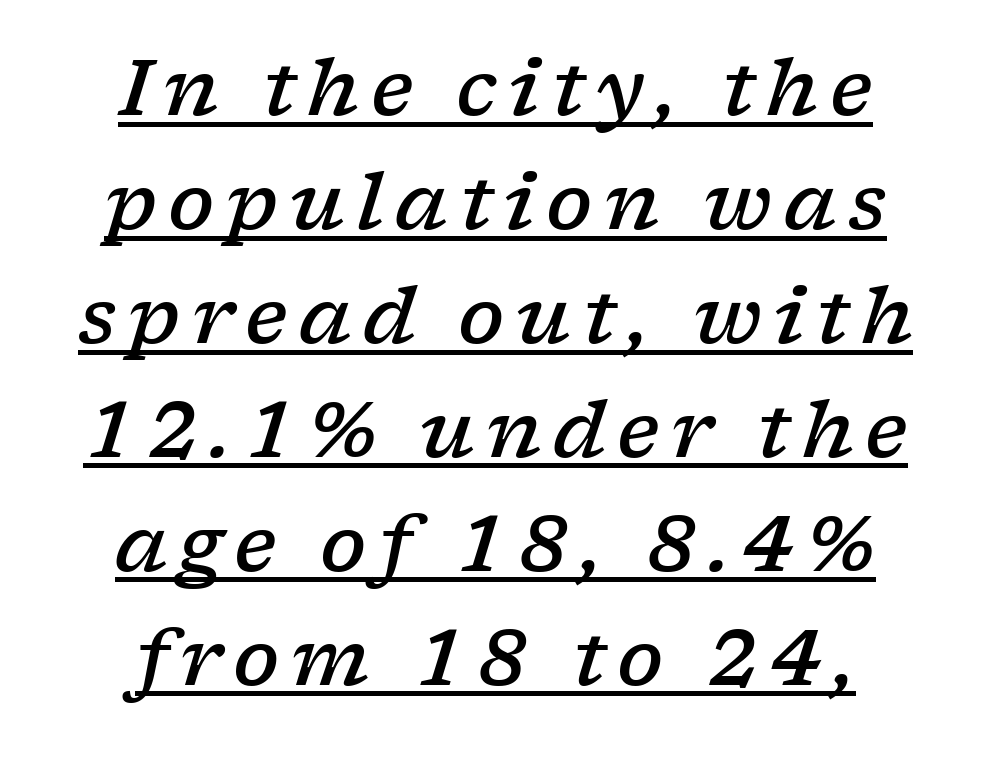
The image shows 77 px semibold, wide serif type, italic (leaning right); set normal line spacing (1.48x), underlined; low stroke contrast and a medium x-height.
